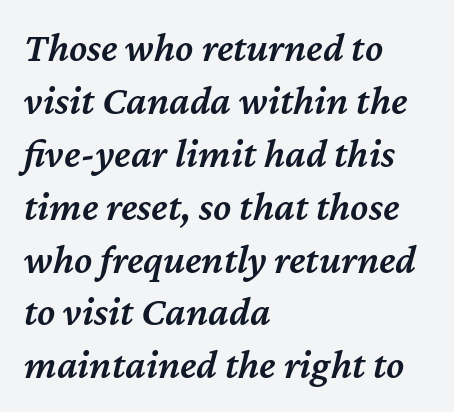
{"italic": "yes", "lean": "right", "slant_degrees": 12, "bold": "semi", "weight": "semibold", "width": "normal", "stroke_contrast": "medium", "x_height": "medium", "monospaced": "no", "underline": "no", "align": "left", "line_spacing": "normal", "line_spacing_ratio": 1.29, "letter_spacing": "normal", "letter_spacing_em": 0.0, "glyph_px": 41}
